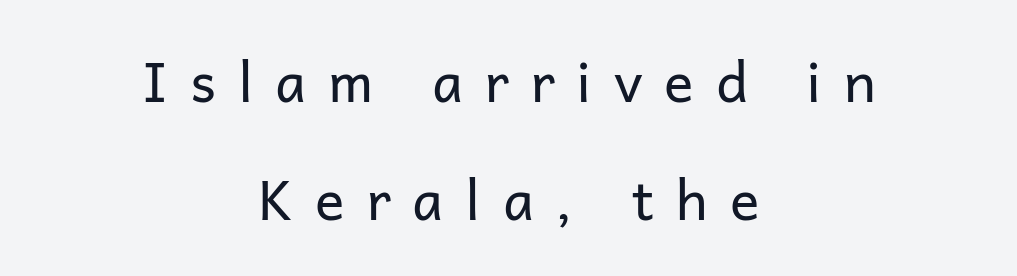
Q: Is the text bold? A: No.
Q: Is the text italic (slanted)? A: No, it is upright.
Q: Is the typeface a serif or a sans-serif typeface? A: Sans-serif.
Q: Is the text underlined? A: No.
Q: How is the paragraph aligned? A: Centered.
Q: Is the spacing between letters normal or unusually wide? A: Unusually wide.
Q: Is the spacing between lines tight, normal or loose? A: Loose.
Q: Width (condensed, normal, or wide)? A: Normal.
Q: Stroke contrast? A: Low.
Q: x-height? A: Medium.
Q: Monospaced? A: No.
